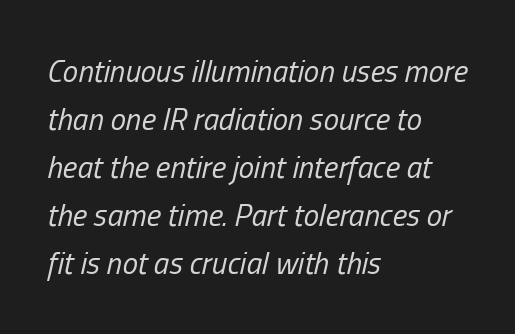
Q: Is the text bold? A: No.
Q: Is the text italic (slanted)? A: Yes, it leans right by about 13 degrees.
Q: Is the text underlined? A: No.
Q: How is the paragraph aligned? A: Left-aligned.
Q: Is the spacing between letters normal or unusually wide? A: Normal.
Q: Is the spacing between lines tight, normal or loose? A: Normal.
Q: Width (condensed, normal, or wide)? A: Condensed.
Q: Stroke contrast? A: Low.
Q: x-height? A: Medium.
Q: Monospaced? A: No.
